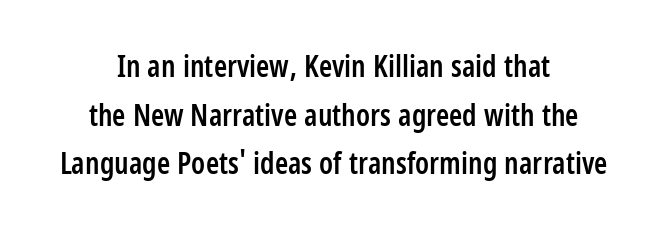
Type style note: lacks serifs. Stems and bowls a touch heavier than normal — semibold. The face used here is proportionally spaced, like ordinary book or web type. Clear beneath every line of the passage. The line-height multiplier appears to be the usual default. Every row of glyphs is offset so its center matches the block's center.
